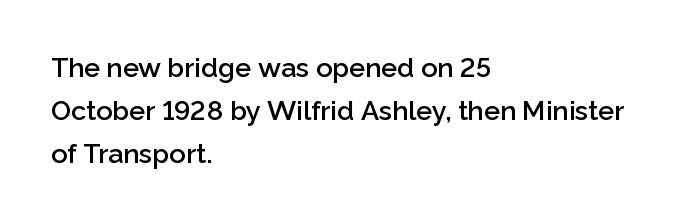
Q: Is the text bold? A: Semi-bold.
Q: Is the text italic (slanted)? A: No, it is upright.
Q: Is the text underlined? A: No.
Q: How is the paragraph aligned? A: Left-aligned.
Q: Is the spacing between letters normal or unusually wide? A: Normal.
Q: Is the spacing between lines tight, normal or loose? A: Normal.
